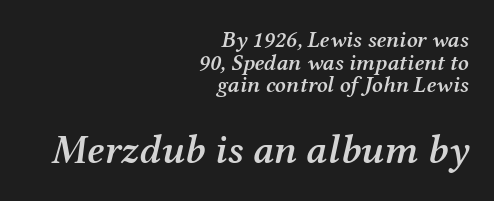
Q: Is the text bold? A: Semi-bold.
Q: Is the text italic (slanted)? A: Yes, it leans right by about 12 degrees.
Q: Is the typeface a serif or a sans-serif typeface? A: Serif.
Q: Is the text underlined? A: No.
Q: How is the paragraph aligned? A: Right-aligned.
Q: Is the spacing between letters normal or unusually wide? A: Normal.
Q: Is the spacing between lines tight, normal or loose? A: Tight.
Q: Which block of text is set in a larger size, the first (top) or the second (bottom)? A: The second (bottom) one.
Q: Width (condensed, normal, or wide)? A: Normal.
Q: Stroke contrast? A: Medium.
Q: x-height? A: Medium.
Q: Monospaced? A: No.
